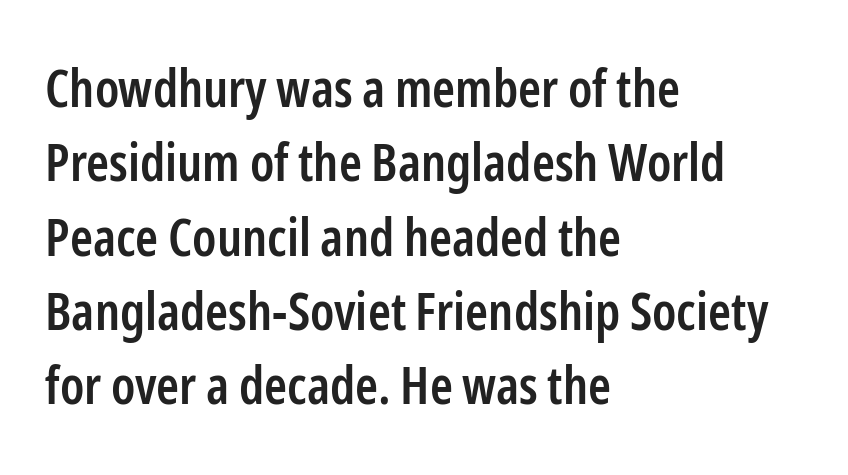
The image shows 52 px semibold, condensed sans-serif type, upright; set left-aligned, normal line spacing (1.43x), normal letter spacing, not underlined; low stroke contrast and a medium x-height.
